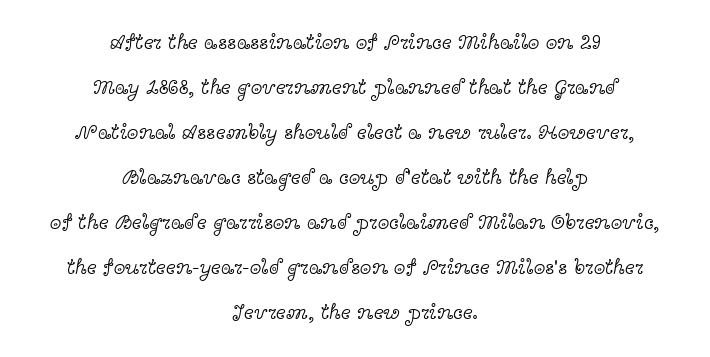
No extra ink here — the face is not bold. This sample uses plain, unmodified letter spacing. Any mark beneath the type? The region is blank. Each new line begins a long way beneath the previous one.
